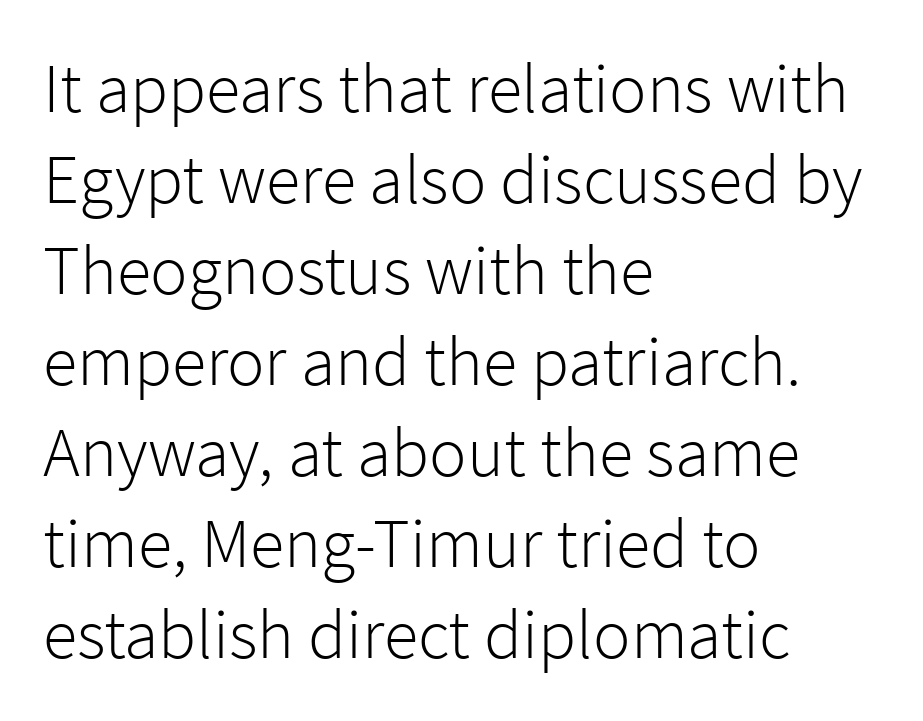
The image shows 70 px light sans-serif type, upright; set left-aligned, normal line spacing (1.3x), normal letter spacing, not underlined; low stroke contrast and a medium x-height.
